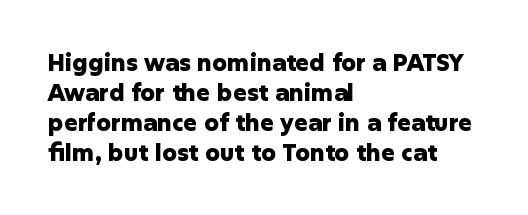
Designer's note — italics off, roman on. Clear beneath every line of the passage. Set as a true bold cut, around the 700 mark. How would I describe the line gaps? Plain and ordinary.
